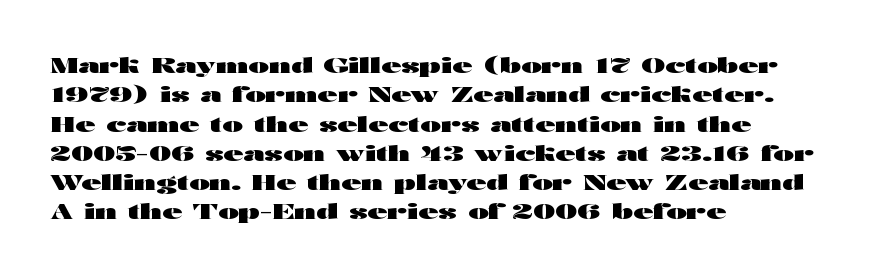
The image shows 22 px bold type, upright; set left-aligned, normal line spacing (1.33x), normal letter spacing, not underlined.
